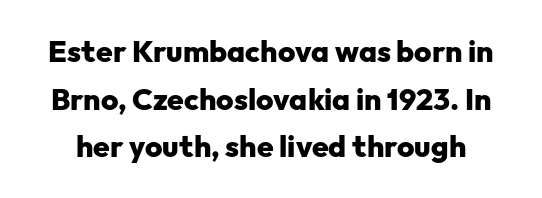
{"serif": "no", "italic": "no", "bold": "yes", "weight": "heavy", "width": "normal", "stroke_contrast": "low", "x_height": "medium", "monospaced": "no", "underline": "no", "line_spacing": "normal", "line_spacing_ratio": 1.59, "letter_spacing": "normal", "letter_spacing_em": 0.0, "glyph_px": 30}
